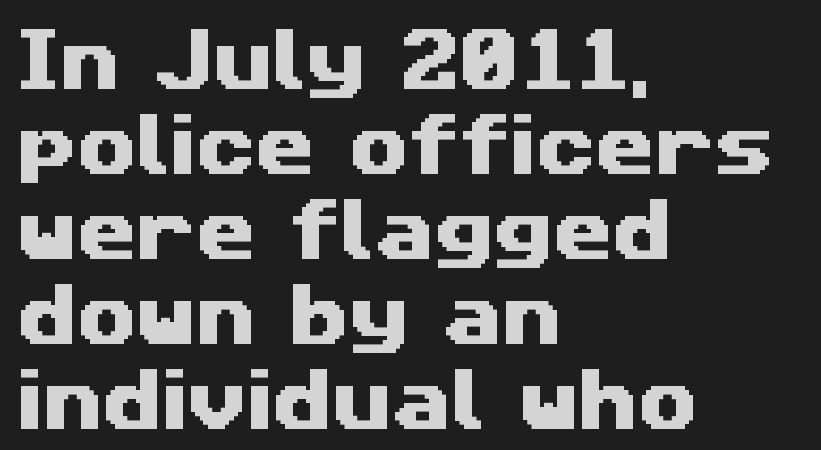
The image shows 68 px wide sans-serif type; set left-aligned, normal line spacing (1.25x), normal letter spacing, not underlined; medium stroke contrast and a medium x-height.
